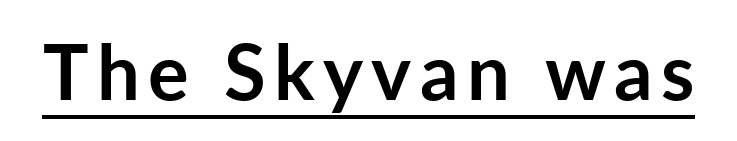
Q: Is the text bold? A: Yes.
Q: Is the text italic (slanted)? A: No, it is upright.
Q: Is the typeface a serif or a sans-serif typeface? A: Sans-serif.
Q: Is the text underlined? A: Yes.
Q: Width (condensed, normal, or wide)? A: Normal.
Q: Stroke contrast? A: Low.
Q: x-height? A: Medium.
Q: Monospaced? A: No.
